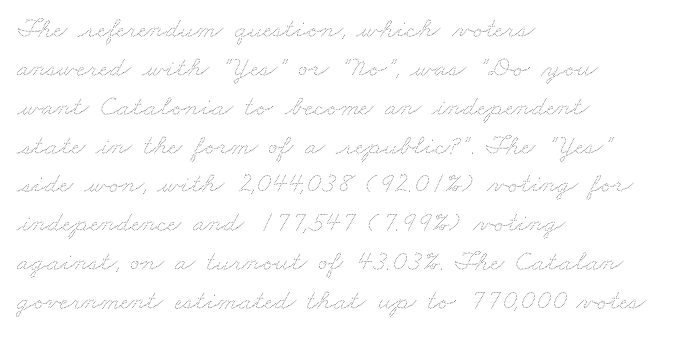
Short and long lines alike share a common starting point at left. This block has exactly the height ordinary leading produces. The tracking reads as untouched default to a designer's eye. Unmarked baselines from the first word to the last.
